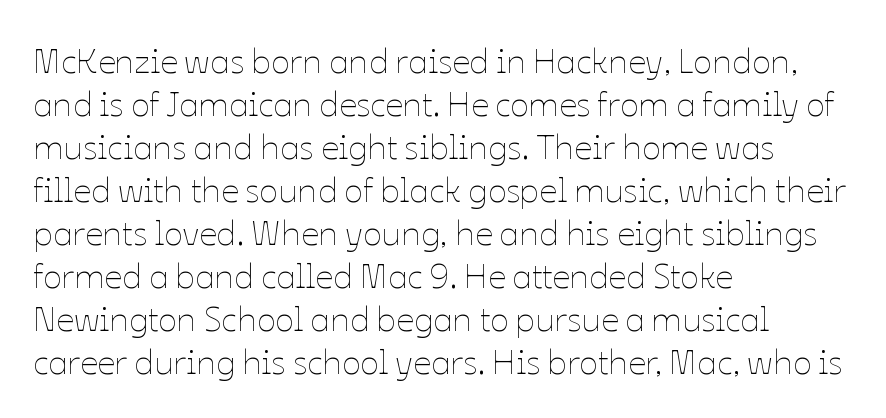
{"italic": "no", "bold": "no", "weight": "thin", "width": "normal", "stroke_contrast": "low", "x_height": "medium", "monospaced": "no", "underline": "no", "align": "left", "line_spacing_ratio": 1.23, "letter_spacing": "normal", "letter_spacing_em": 0.0, "glyph_px": 35}
